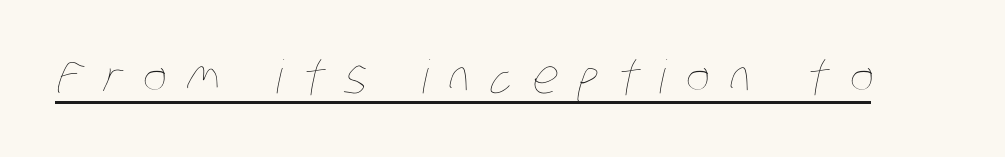
How are the letters spaced? Widely, with obvious added tracking. Somebody hit Ctrl+U on this one — the words are underlined. Character widths vary here, with narrow letters taking less room than wide ones. No letter is thick-stroked: the sample isn't bold.
